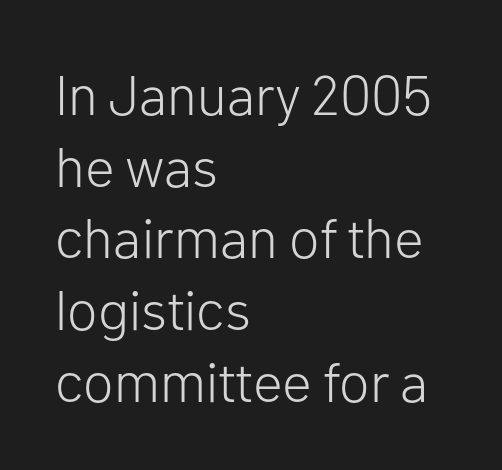
{"serif": "no", "italic": "no", "bold": "no", "weight": "light", "width": "normal", "stroke_contrast": "low", "x_height": "medium", "monospaced": "no", "underline": "no", "align": "left", "line_spacing": "normal", "line_spacing_ratio": 1.28, "letter_spacing": "normal", "letter_spacing_em": 0.0, "glyph_px": 56}
